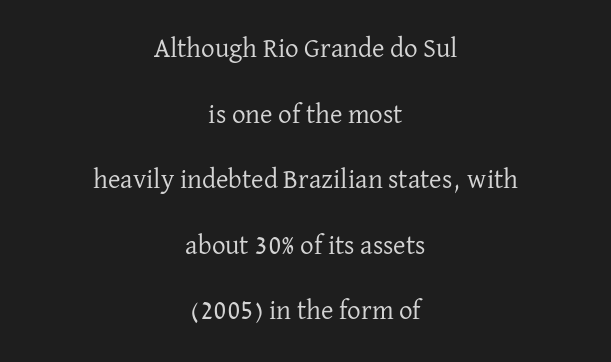
The image shows 27 px text type, upright; set centered, loose line spacing (2.43x), normal letter spacing, not underlined.
